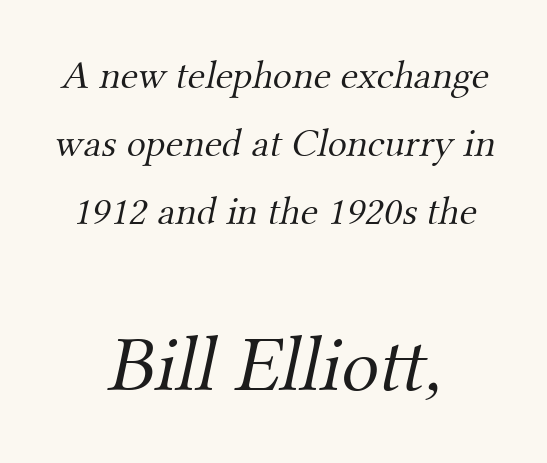
The image shows 79 px light serif type; set centered, normal line spacing (1.7x), normal letter spacing, not underlined; the second (bottom) block is 1.98x larger; medium stroke contrast and a small x-height.
